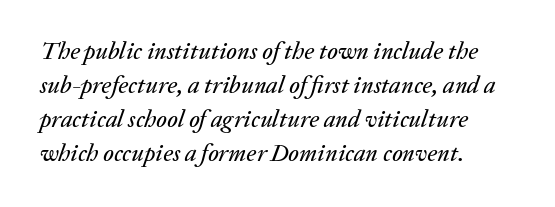
The image shows 24 px text type, italic (leaning right); set left-aligned, normal line spacing (1.41x), normal letter spacing, not underlined.
